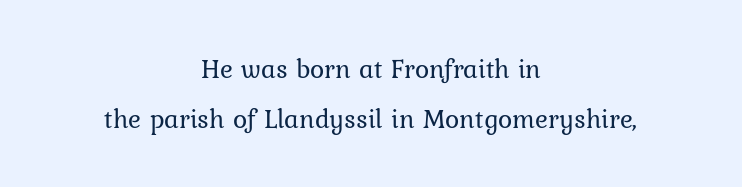
The image shows 27 px text type, upright; set centered, line spacing 1.84x, normal letter spacing, not underlined.
